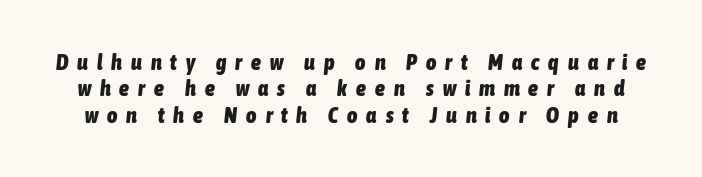
Q: Is the text bold? A: Yes.
Q: Is the text italic (slanted)? A: Yes, it leans right by about 6 degrees.
Q: Is the text underlined? A: No.
Q: Is the spacing between letters normal or unusually wide? A: Unusually wide.
